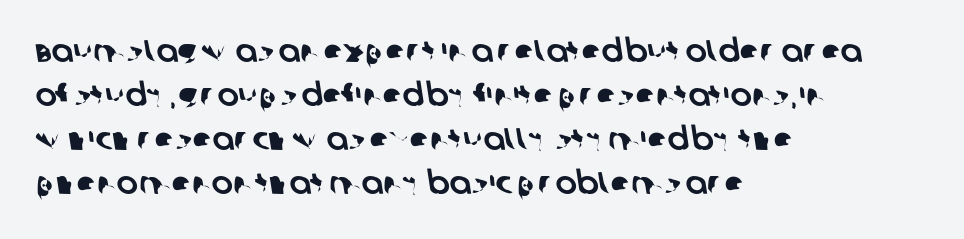
Q: Is the typeface a serif or a sans-serif typeface? A: Sans-serif.
Q: Is the text underlined? A: No.
Q: How is the paragraph aligned? A: Left-aligned.
Q: Is the spacing between letters normal or unusually wide? A: Normal.
Q: Is the spacing between lines tight, normal or loose? A: Normal.
Q: Width (condensed, normal, or wide)? A: Normal.
Q: Stroke contrast? A: Low.
Q: x-height? A: Large.
Q: Monospaced? A: No.
